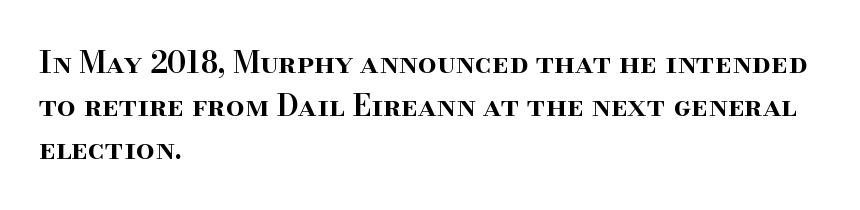
{"serif": "yes", "italic": "no", "bold": "semi", "weight": "semibold", "width": "normal", "stroke_contrast": "high", "x_height": "small", "monospaced": "no", "underline": "no", "align": "left", "line_spacing": "normal", "line_spacing_ratio": 1.43, "letter_spacing": "normal", "letter_spacing_em": 0.0, "glyph_px": 30}
